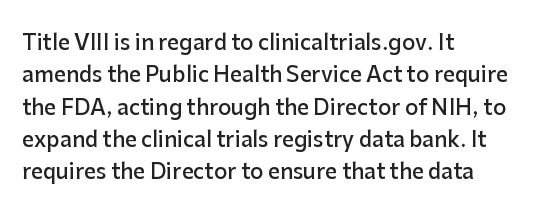
Q: Is the text bold? A: Semi-bold.
Q: Is the text italic (slanted)? A: No, it is upright.
Q: Is the text underlined? A: No.
Q: How is the paragraph aligned? A: Left-aligned.
Q: Is the spacing between letters normal or unusually wide? A: Normal.
Q: Is the spacing between lines tight, normal or loose? A: Normal.
